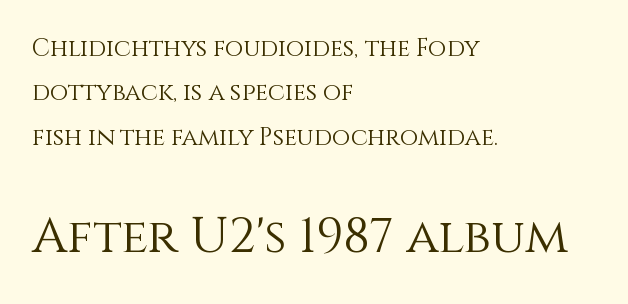
{"italic": "no", "bold": "no", "weight": "light", "width": "normal", "x_height": "large", "monospaced": "no", "underline": "no", "align": "left", "line_spacing_ratio": 1.85, "letter_spacing": "normal", "letter_spacing_em": 0.0, "larger_block": "second", "size_ratio": 2.04, "glyph_px": 49}
